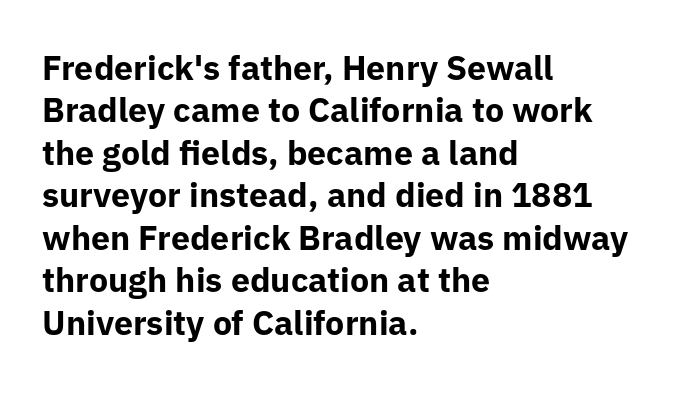
{"serif": "no", "italic": "no", "bold": "yes", "weight": "bold", "width": "normal", "stroke_contrast": "low", "x_height": "medium", "monospaced": "no", "underline": "no", "align": "left", "line_spacing": "normal", "line_spacing_ratio": 1.25, "letter_spacing": "normal", "letter_spacing_em": 0.0, "glyph_px": 34}
